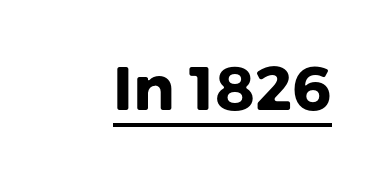
Characters follow at the spacing the type designer built in. The letters advance in unequal steps, a hallmark of proportional type. Underlined type. No italicization has been applied; the sample stays upright.
